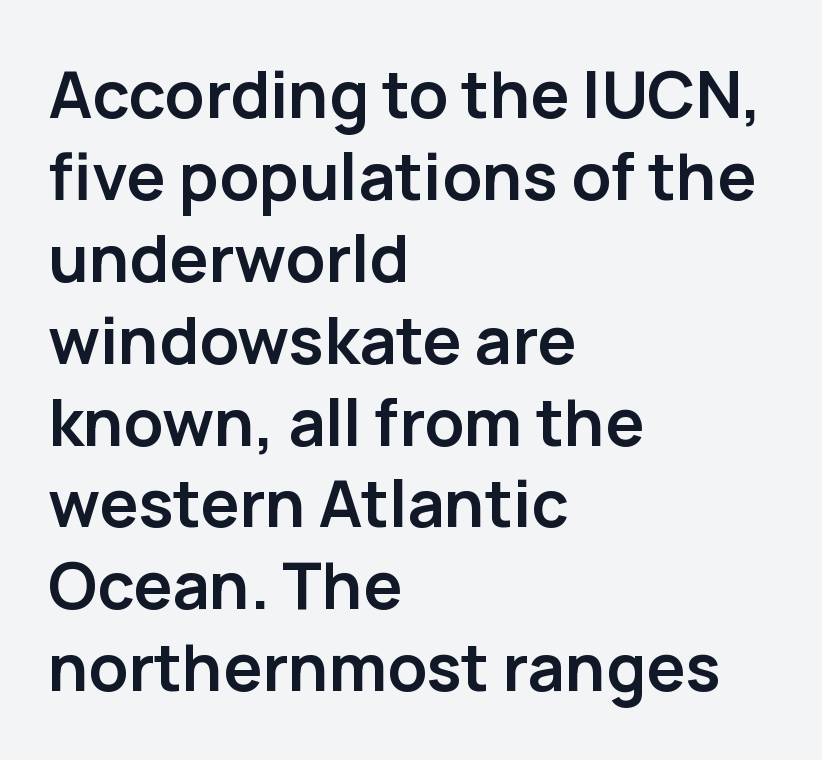
The image shows 65 px semibold sans-serif type, upright; set left-aligned, normal line spacing (1.26x), normal letter spacing, not underlined; low stroke contrast and a medium x-height.
